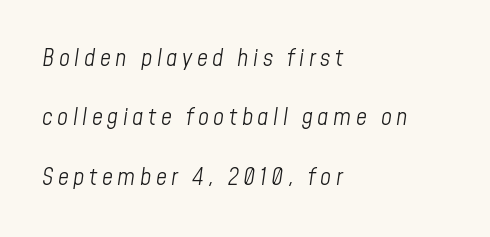
The image shows 24 px text type, italic (leaning right); set left-aligned, loose line spacing (2.47x), not underlined.
